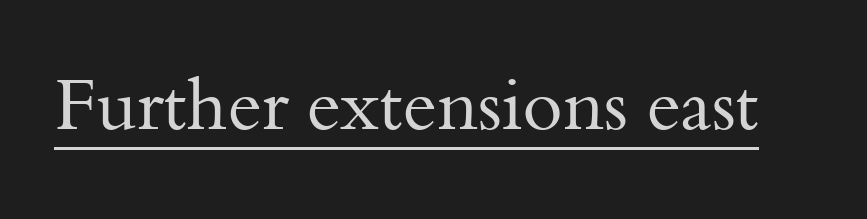
Q: Is the text bold? A: No.
Q: Is the text italic (slanted)? A: No, it is upright.
Q: Is the typeface a serif or a sans-serif typeface? A: Serif.
Q: Is the text underlined? A: Yes.
Q: Is the spacing between letters normal or unusually wide? A: Normal.
Q: Width (condensed, normal, or wide)? A: Normal.
Q: Stroke contrast? A: Medium.
Q: x-height? A: Small.
Q: Monospaced? A: No.
